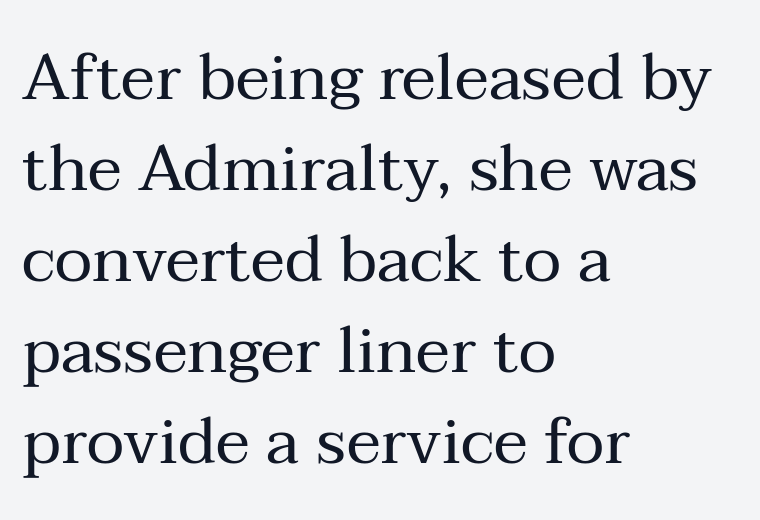
Each letter's strokes conclude with small projecting serifs. Tracking here is standard; glyphs follow each other at the usual distance. Descender tails drop into unmarked territory. The typesetter chose a ragged-right arrangement here. Nothing heavy about these letters — not bold at all.
